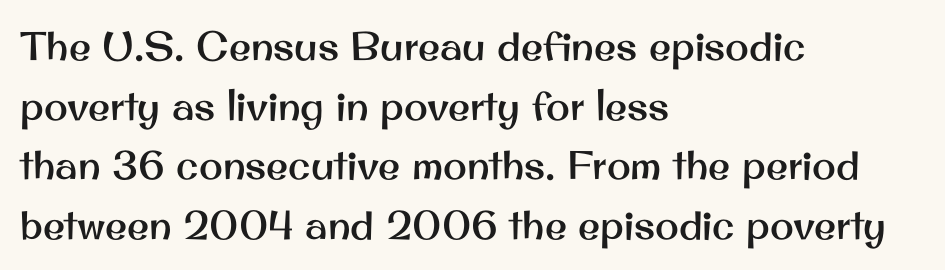
The image shows 40 px sans-serif type, upright; set left-aligned, normal line spacing (1.49x), normal letter spacing, not underlined; medium stroke contrast and a small x-height.
